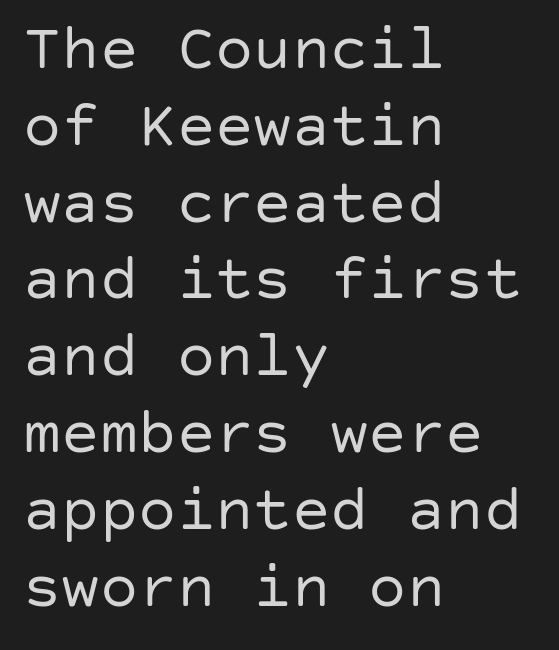
Q: Is the text bold? A: No.
Q: Is the text italic (slanted)? A: No, it is upright.
Q: Is the typeface a serif or a sans-serif typeface? A: Sans-serif.
Q: Is the text underlined? A: No.
Q: How is the paragraph aligned? A: Left-aligned.
Q: Is the spacing between letters normal or unusually wide? A: Normal.
Q: Width (condensed, normal, or wide)? A: Normal.
Q: Stroke contrast? A: Low.
Q: x-height? A: Large.
